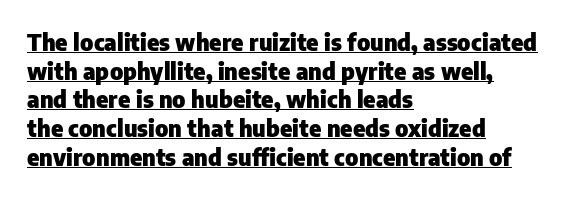
{"italic": "no", "bold": "yes", "underline": "yes", "align": "left", "line_spacing": "normal", "line_spacing_ratio": 1.25, "letter_spacing": "normal", "letter_spacing_em": 0.0, "glyph_px": 23}
